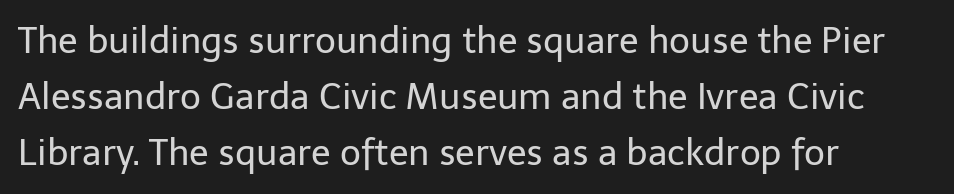
The passage shown is typed in a proportional face where columns would drift. The face used here is a sans, in the tradition of grotesques and geometrics. Each line starts at the same left margin while the right side varies. Ascenders rise straight up at ninety degrees.
